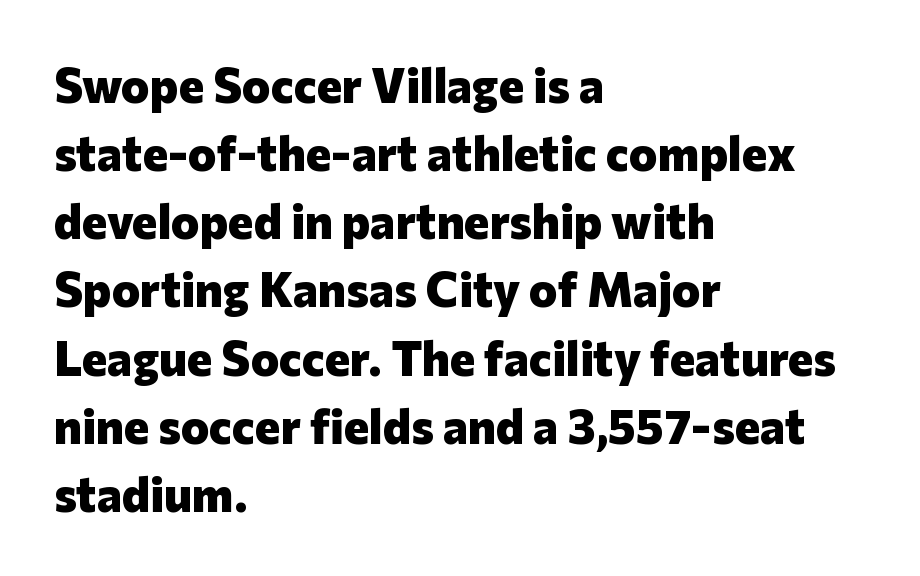
Q: Is the text bold? A: Yes.
Q: Is the text italic (slanted)? A: No, it is upright.
Q: Is the typeface a serif or a sans-serif typeface? A: Sans-serif.
Q: Is the text underlined? A: No.
Q: How is the paragraph aligned? A: Left-aligned.
Q: Is the spacing between letters normal or unusually wide? A: Normal.
Q: Is the spacing between lines tight, normal or loose? A: Normal.
Q: Width (condensed, normal, or wide)? A: Normal.
Q: Stroke contrast? A: Low.
Q: x-height? A: Medium.
Q: Monospaced? A: No.
